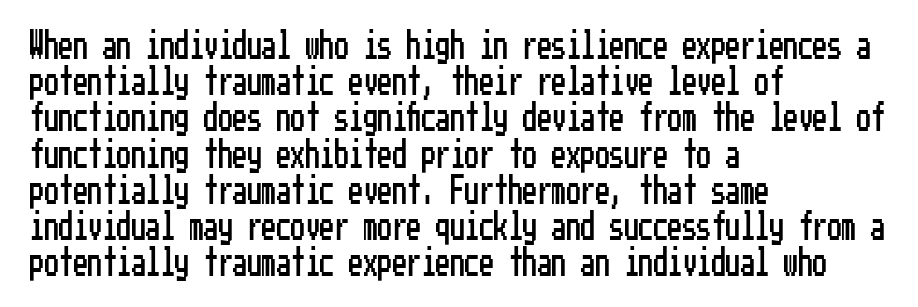
{"serif": "no", "italic": "no", "width": "condensed", "stroke_contrast": "low", "x_height": "medium", "underline": "no", "align": "left", "line_spacing": "normal", "line_spacing_ratio": 1.25, "letter_spacing": "normal", "letter_spacing_em": 0.0, "glyph_px": 29}
